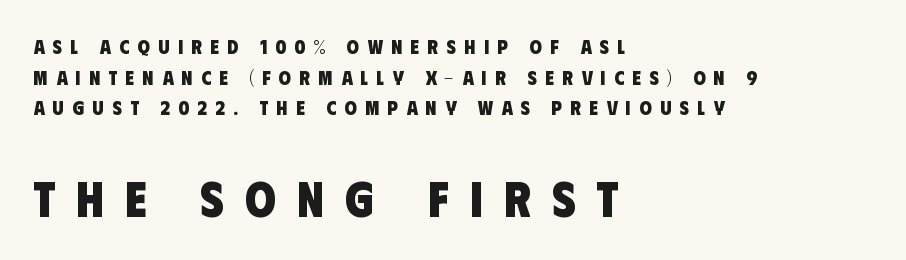
Q: Is the text bold? A: Yes.
Q: Is the typeface a serif or a sans-serif typeface? A: Sans-serif.
Q: Is the text underlined? A: No.
Q: How is the paragraph aligned? A: Left-aligned.
Q: Is the spacing between letters normal or unusually wide? A: Unusually wide.
Q: Is the spacing between lines tight, normal or loose? A: Normal.
Q: Which block of text is set in a larger size, the first (top) or the second (bottom)? A: The second (bottom) one.
Q: Width (condensed, normal, or wide)? A: Condensed.
Q: Stroke contrast? A: Low.
Q: x-height? A: Large.
Q: Monospaced? A: No.
